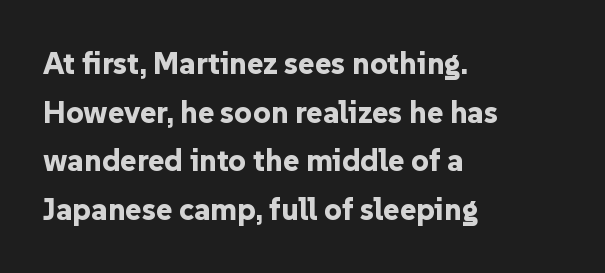
Q: Is the text bold? A: Yes.
Q: Is the text italic (slanted)? A: No, it is upright.
Q: Is the typeface a serif or a sans-serif typeface? A: Sans-serif.
Q: Is the text underlined? A: No.
Q: How is the paragraph aligned? A: Left-aligned.
Q: Is the spacing between letters normal or unusually wide? A: Normal.
Q: Is the spacing between lines tight, normal or loose? A: Normal.
Q: Width (condensed, normal, or wide)? A: Normal.
Q: Stroke contrast? A: Low.
Q: x-height? A: Medium.
Q: Monospaced? A: No.
